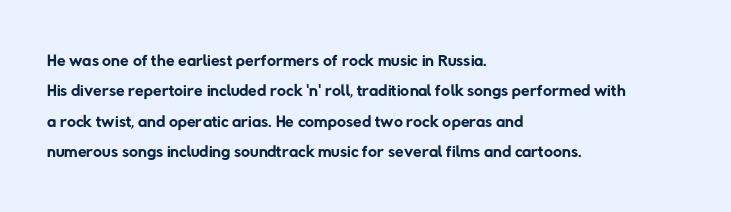
The letters look calm and open, with moderate or lighter stems. Does extra space separate the letters? No, they use regular spacing. Rule under the text: the space is simply empty. Left-aligned paragraph, ragged on the right.
